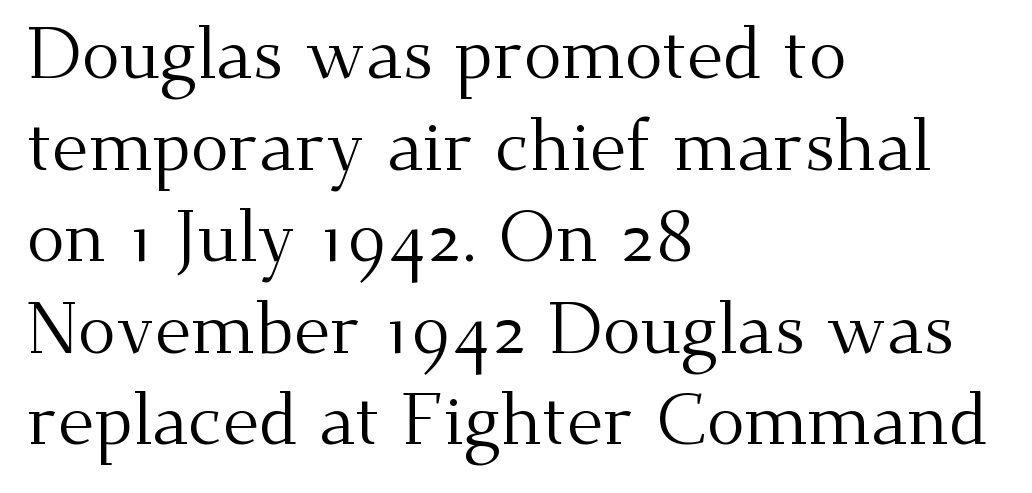
The image shows 71 px regular-weight serif type, upright; set left-aligned, normal line spacing (1.29x), normal letter spacing, not underlined; medium stroke contrast and a small x-height.
